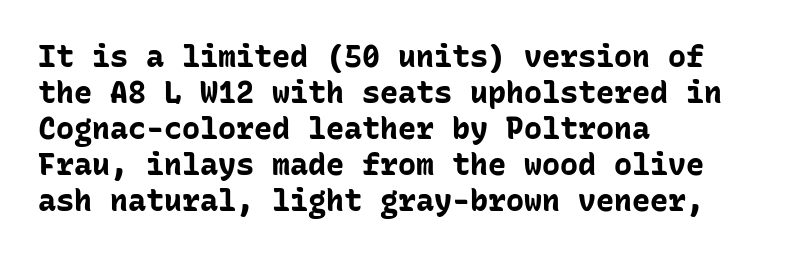
{"serif": "no", "italic": "no", "bold": "yes", "weight": "bold", "width": "normal", "stroke_contrast": "low", "x_height": "medium", "monospaced": "yes", "underline": "no", "align": "left", "line_spacing_ratio": 1.2, "letter_spacing": "normal", "letter_spacing_em": 0.0, "glyph_px": 30}
